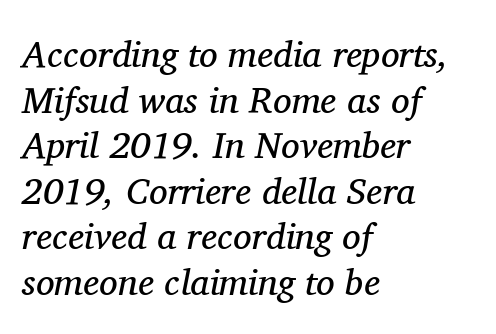
The glyphs in this specimen are seriffed. Weight class: somewhere from thin through regular. Here the designer chose a conventional face with non-uniform glyph widths. Notice how the passage keeps a crisp vertical edge on the left only.
